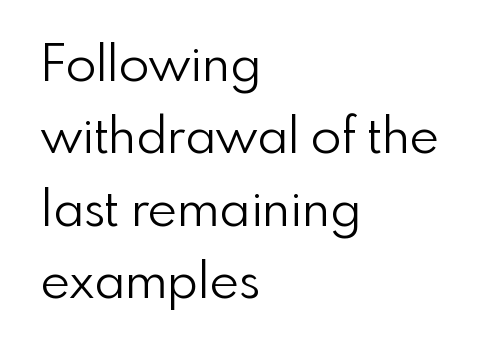
{"serif": "no", "italic": "no", "bold": "no", "weight": "light", "width": "normal", "x_height": "small", "monospaced": "no", "underline": "no", "align": "left", "line_spacing": "normal", "line_spacing_ratio": 1.45, "letter_spacing": "normal", "letter_spacing_em": 0.0, "glyph_px": 50}
